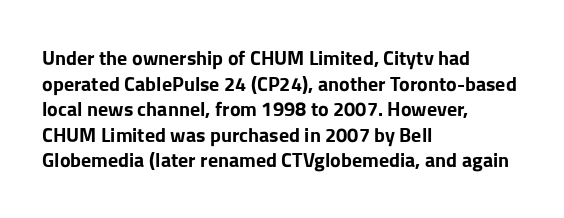
{"italic": "no", "bold": "yes", "underline": "no", "align": "left", "line_spacing": "normal", "line_spacing_ratio": 1.28, "letter_spacing": "normal", "letter_spacing_em": 0.0, "glyph_px": 20}
